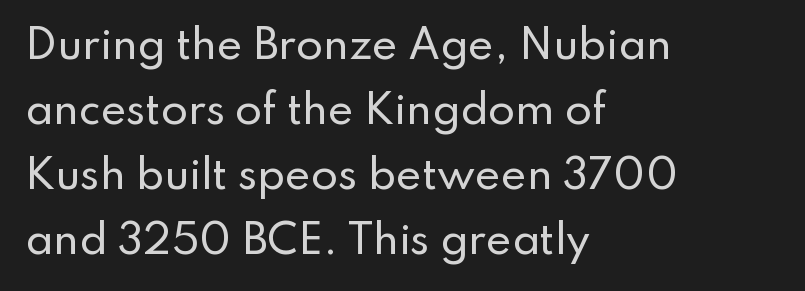
Unmarked baselines from the first word to the last. The characters display no serif detailing; their extremities are plain. The block of text has a typical density, with ordinary space between rows. A typesetter would call this proportional, since set widths differ per character.
